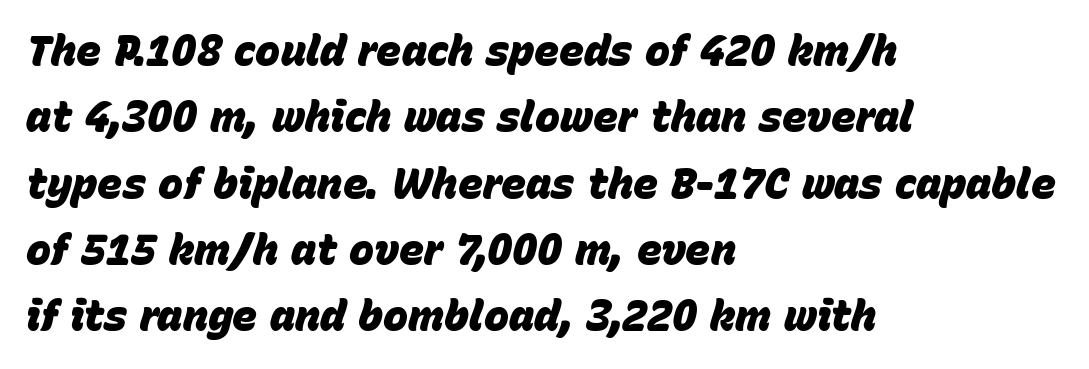
{"italic": "yes", "lean": "right", "slant_degrees": 15, "bold": "yes", "weight": "heavy", "width": "normal", "stroke_contrast": "low", "x_height": "large", "monospaced": "no", "underline": "no", "align": "left", "line_spacing": "normal", "line_spacing_ratio": 1.58, "letter_spacing": "normal", "letter_spacing_em": 0.0, "glyph_px": 42}
